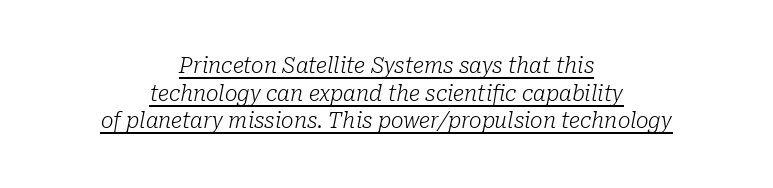
This rendering features underlined lettering. One-word summary of the alignment: center. The lettering tilts uniformly, giving the passage an italic look. The rows are spaced the way most documents space them. The weight would be labelled regular, book, light, or lighter still. You could call the tracking neutral — neither tight nor loose.
